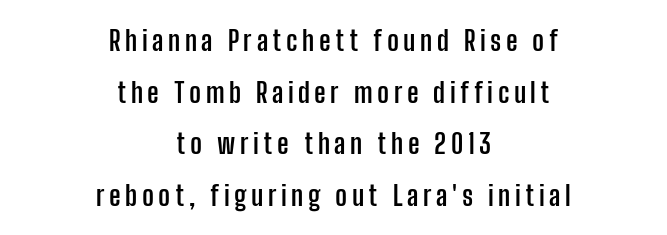
Strokes here are thick enough to call this a true bold. This sample uses a sans-serif face. The rag falls on both sides of this text block equally. Designer's note — italics off, roman on. Check under the words: just untouched page.
